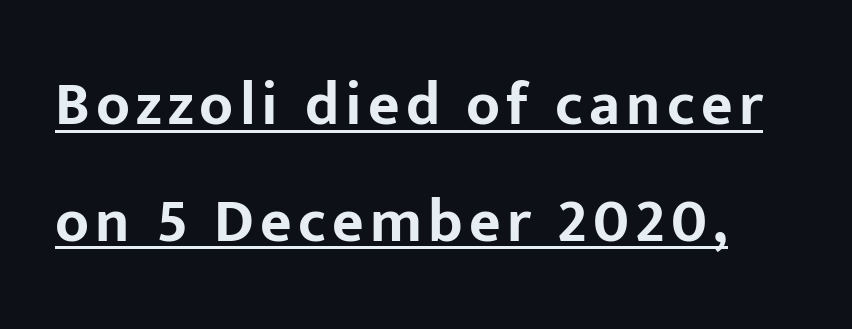
The image shows 61 px bold sans-serif type, upright; set loose line spacing (1.91x), underlined; low stroke contrast and a medium x-height.
